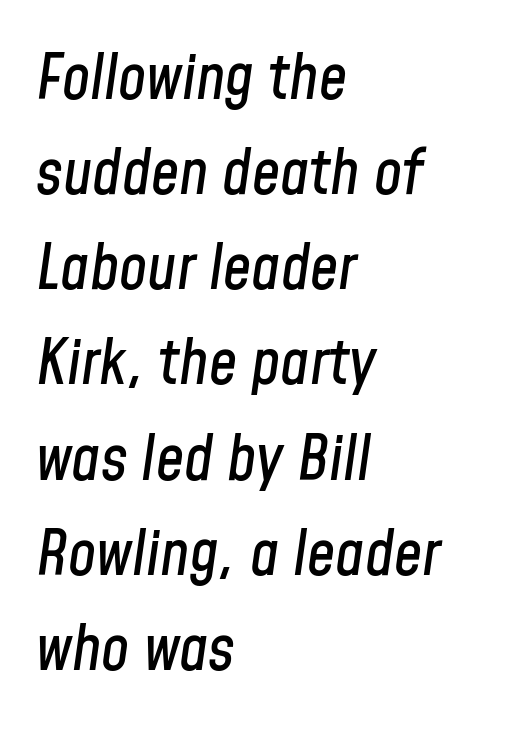
The image shows 63 px condensed type, italic (leaning right); set left-aligned, normal line spacing (1.51x), normal letter spacing, not underlined; low stroke contrast and a medium x-height.
